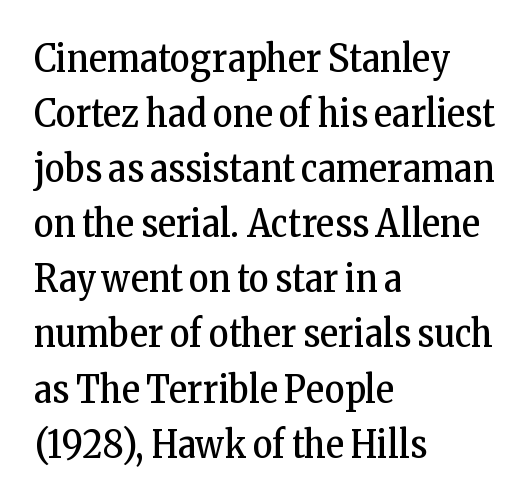
The space between consecutive lines is moderate. When letters stand straight like this, we call the style roman or upright. The letters advance in unequal steps, a hallmark of proportional type. This rendering employs a face with finishing strokes, i.e., a serif.
